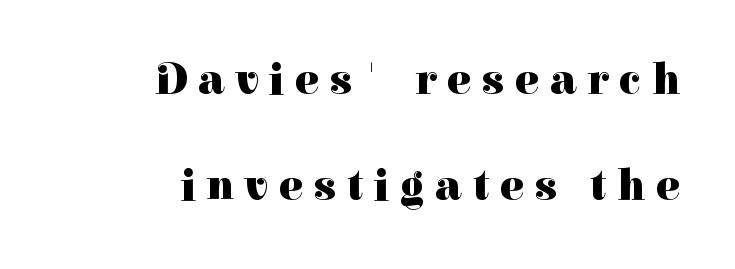
{"serif": "yes", "italic": "no", "bold": "yes", "weight": "heavy", "width": "normal", "stroke_contrast": "high", "x_height": "medium", "monospaced": "no", "underline": "no", "align": "right", "line_spacing": "loose", "line_spacing_ratio": 2.41, "letter_spacing": "wide", "letter_spacing_em": 0.25, "glyph_px": 44}
